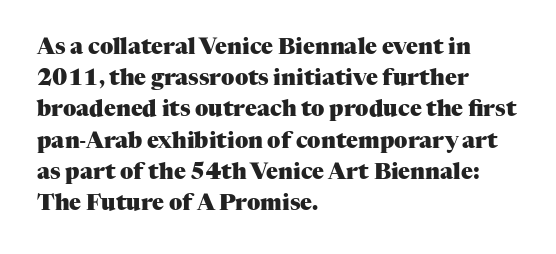
Q: Is the text bold? A: Yes.
Q: Is the text italic (slanted)? A: No, it is upright.
Q: Is the text underlined? A: No.
Q: How is the paragraph aligned? A: Left-aligned.
Q: Is the spacing between letters normal or unusually wide? A: Normal.
Q: Is the spacing between lines tight, normal or loose? A: Normal.
